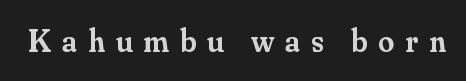
Varying glyph widths throughout — classic text-font behaviour. Typographic density is moderately raised because the face is semibold. The rendering shows small feet on the letterforms — a serif design. The baseline area is clear.
